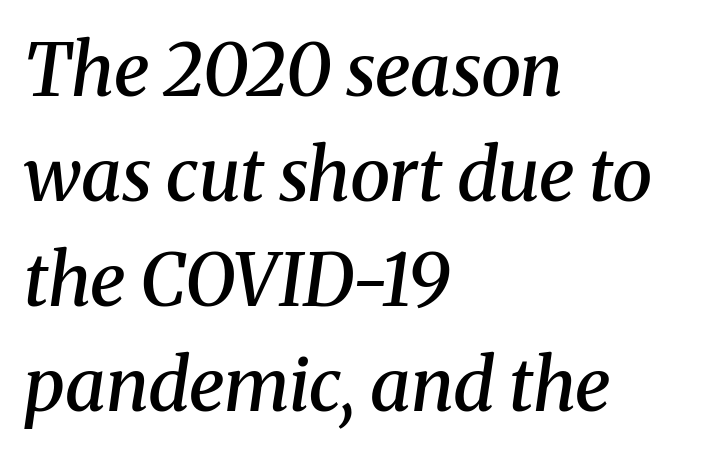
The foot of each line stays bare and open. Its strokes are somewhat broadened, the hallmark of semibold type. The rendering applies a slant to the glyphs. Honestly, the row spacing looks completely unremarkable. Is the block centered? No — it sits flush against the left margin. These lines are composed in type with serifs.
